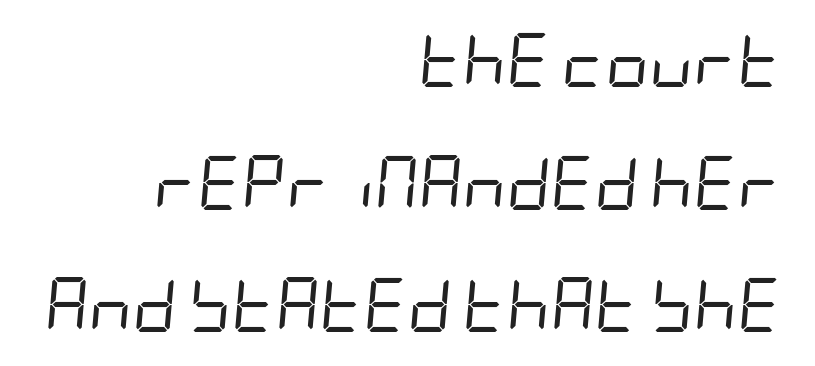
Interline gaps are noticeably wide in this sample. No word sits above an underline. No letter is thick-stroked: the sample isn't bold. The letters are slanted; this is an italic face. This rendering uses right alignment, leaving the left contour irregular.
